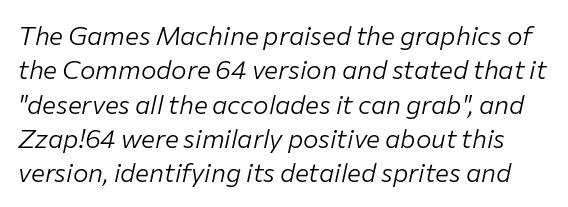
Check under the words: just untouched page. The typeface has the unassuming heft of standard copy or less. There is no visible air inserted between adjacent glyphs. The block of text has a typical density, with ordinary space between rows. In terms of posture, this sample is oblique.
